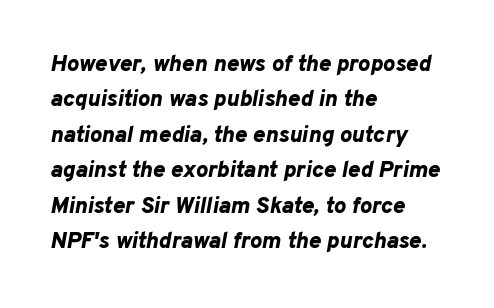
Tall strokes in this sample are angled rather than plumb. Characters follow at the spacing the type designer built in. The paragraph has a hard left edge and a soft right edge. These lines carry a lot of weight — the face is fully bold. The vertical gap from one line to the next is medium.
